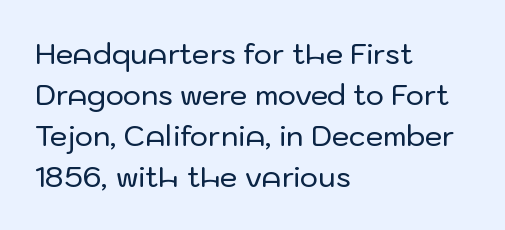
The image shows 28 px sans-serif type, upright; set left-aligned, normal line spacing (1.46x), normal letter spacing, not underlined; low stroke contrast and a medium x-height.
